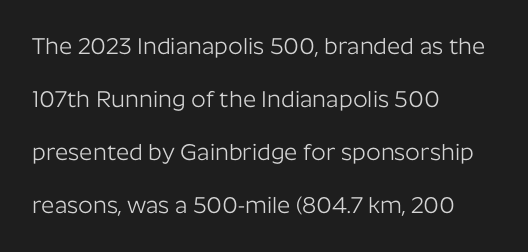
Q: Is the text bold? A: No.
Q: Is the text italic (slanted)? A: No, it is upright.
Q: Is the text underlined? A: No.
Q: How is the paragraph aligned? A: Left-aligned.
Q: Is the spacing between letters normal or unusually wide? A: Normal.
Q: Is the spacing between lines tight, normal or loose? A: Loose.
